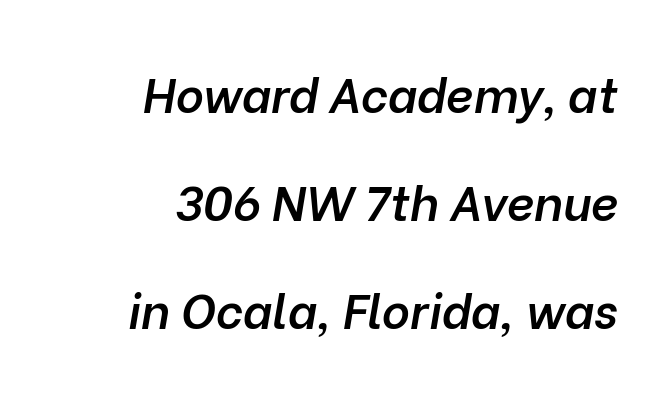
{"italic": "yes", "lean": "right", "slant_degrees": 10, "bold": "semi", "weight": "semibold", "width": "normal", "stroke_contrast": "low", "x_height": "medium", "monospaced": "no", "underline": "no", "align": "right", "line_spacing": "loose", "line_spacing_ratio": 2.25, "letter_spacing": "normal", "letter_spacing_em": 0.0, "glyph_px": 48}
